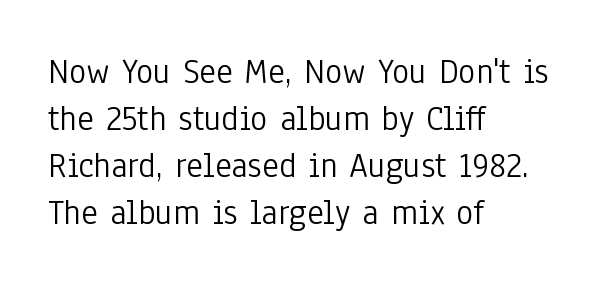
{"serif": "no", "italic": "no", "bold": "no", "weight": "light", "width": "condensed", "stroke_contrast": "low", "x_height": "medium", "monospaced": "no", "underline": "no", "align": "left", "line_spacing": "normal", "line_spacing_ratio": 1.31, "letter_spacing": "normal", "letter_spacing_em": 0.0, "glyph_px": 36}
